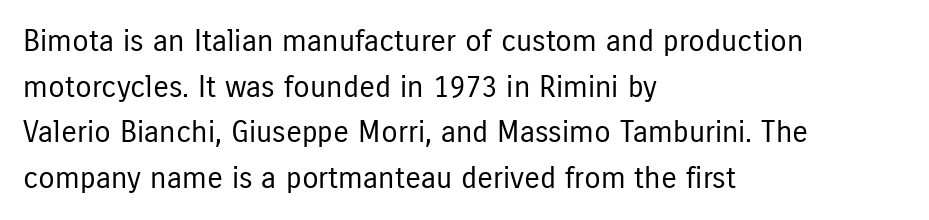
{"serif": "no", "italic": "no", "bold": "no", "weight": "regular", "width": "condensed", "stroke_contrast": "low", "x_height": "medium", "monospaced": "no", "underline": "no", "align": "left", "line_spacing": "normal", "line_spacing_ratio": 1.52, "letter_spacing": "normal", "letter_spacing_em": 0.0, "glyph_px": 30}
